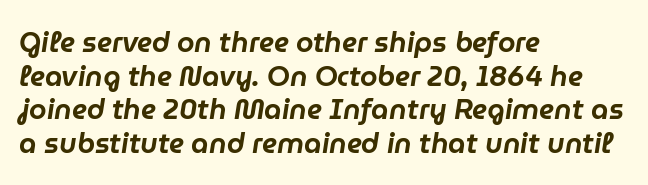
{"italic": "yes", "lean": "right", "slant_degrees": 9, "width": "normal", "stroke_contrast": "low", "x_height": "medium", "monospaced": "no", "underline": "no", "align": "left", "line_spacing_ratio": 1.2, "letter_spacing": "normal", "letter_spacing_em": 0.0, "glyph_px": 28}
